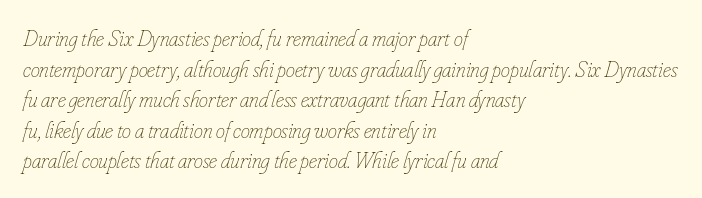
{"italic": "yes", "lean": "right", "slant_degrees": 16, "bold": "no", "underline": "no", "align": "left", "line_spacing": "normal", "line_spacing_ratio": 1.33, "letter_spacing": "normal", "letter_spacing_em": 0.0, "glyph_px": 23}
